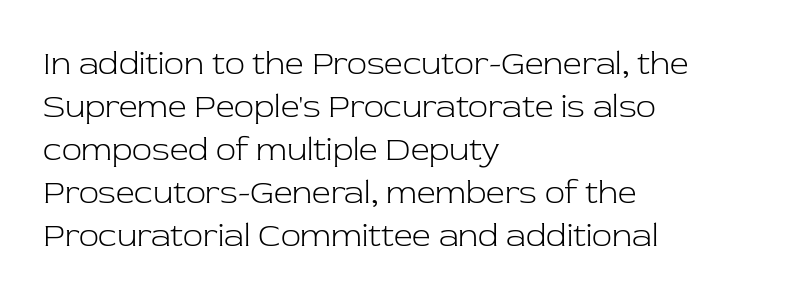
The paragraph shown leans on its left margin. Is this a heavy cut? Hardly; it is regular or lighter. How are the letters spaced? Ordinarily, with no added tracking. A serif font was chosen for this passage.
